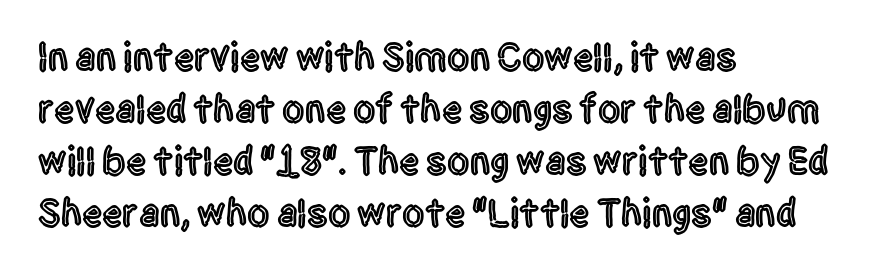
{"serif": "no", "italic": "no", "width": "condensed", "x_height": "large", "monospaced": "no", "underline": "no", "align": "left", "line_spacing": "normal", "line_spacing_ratio": 1.3, "letter_spacing": "normal", "letter_spacing_em": 0.0, "glyph_px": 40}
